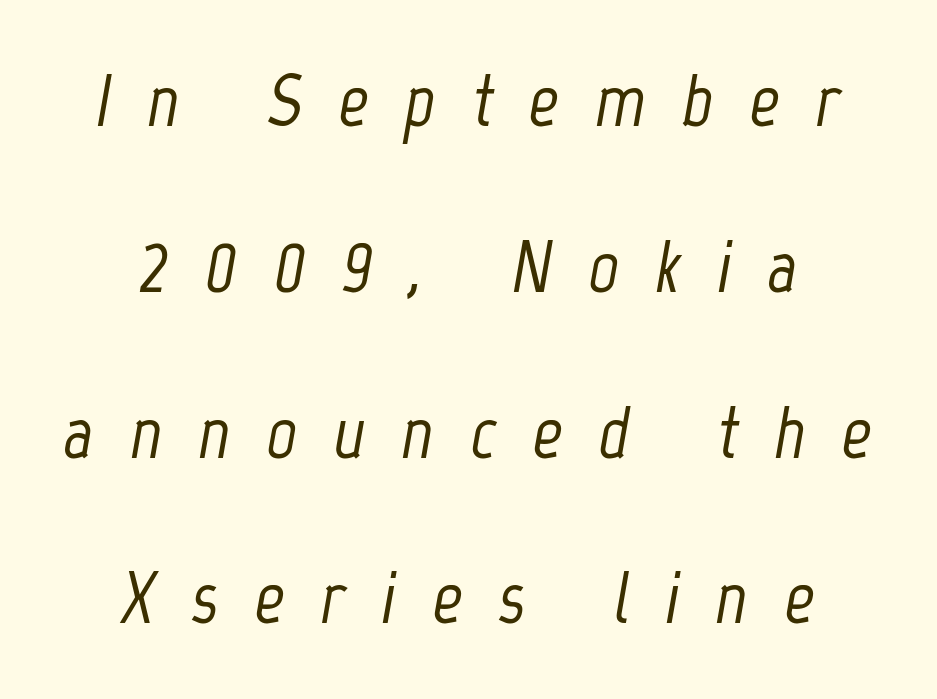
The image shows 74 px condensed type, italic (leaning right); set centered, loose line spacing (2.24x), unusually wide letter spacing (+0.49 em), not underlined; low stroke contrast and a medium x-height.
